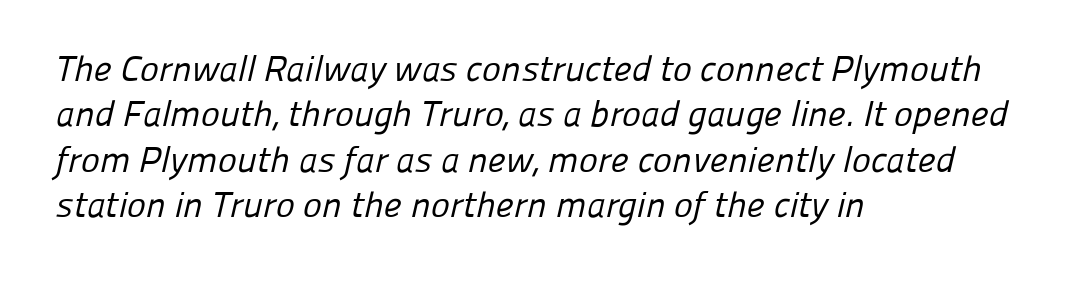
{"serif": "no", "bold": "no", "weight": "regular", "width": "normal", "stroke_contrast": "low", "x_height": "medium", "monospaced": "no", "underline": "no", "align": "left", "line_spacing": "normal", "line_spacing_ratio": 1.26, "letter_spacing": "normal", "letter_spacing_em": 0.0, "glyph_px": 36}
